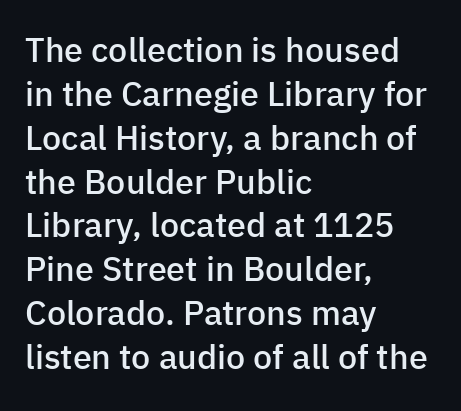
The rag falls on the right side of this text block. On the weight axis this lands at semibold, roughly 600. Underlining? Definitely not there. Vertical strokes here are truly vertical. Baseline-to-baseline distance is the conventional proportion of letter height.
